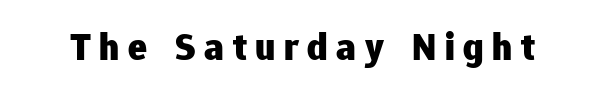
{"serif": "no", "italic": "no", "bold": "yes", "weight": "heavy", "width": "normal", "stroke_contrast": "low", "x_height": "medium", "monospaced": "no", "underline": "no", "letter_spacing": "wide", "letter_spacing_em": 0.22, "glyph_px": 39}
